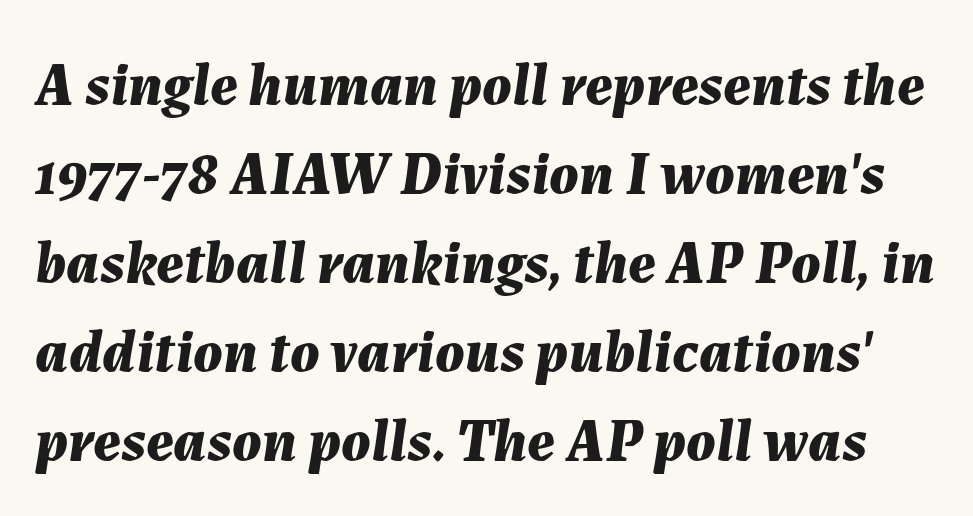
{"italic": "yes", "lean": "right", "slant_degrees": 7, "bold": "yes", "weight": "bold", "width": "normal", "stroke_contrast": "medium", "x_height": "medium", "monospaced": "no", "underline": "no", "line_spacing": "normal", "line_spacing_ratio": 1.46, "letter_spacing": "normal", "letter_spacing_em": 0.0, "glyph_px": 61}
